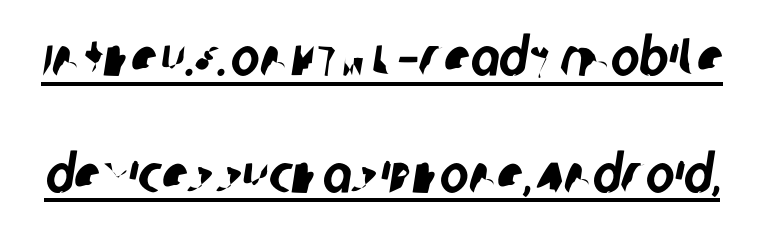
The image shows 54 px condensed sans-serif type; set loose line spacing (2.16x), normal letter spacing, underlined; low stroke contrast and a large x-height.
